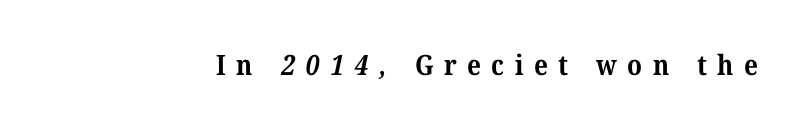
This is serif lettering, the kind often seen in printed books. Plain, unruled lines of type. A dark, heavy texture on the line: the type is bold. Spacing verdict: proportional, widths tailored to each character. Short note: letters widely spaced.
